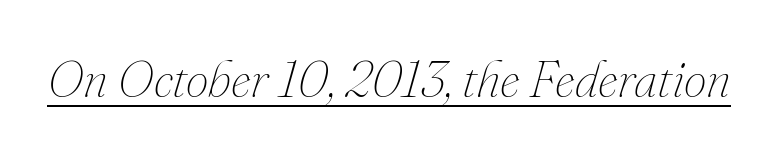
{"italic": "yes", "lean": "right", "slant_degrees": 16, "bold": "no", "weight": "thin", "width": "normal", "stroke_contrast": "medium", "x_height": "small", "monospaced": "no", "underline": "yes", "letter_spacing": "normal", "letter_spacing_em": 0.0, "glyph_px": 51}
